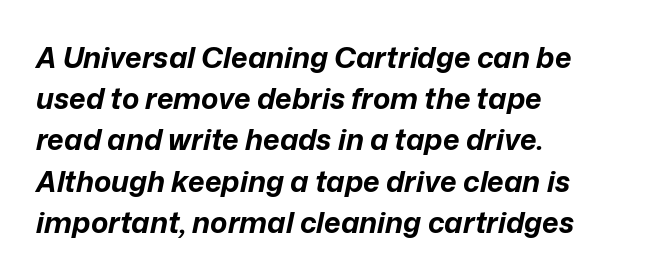
Notice how thick the strokes are: this is what a full bold looks like. No word sits above an underline. The rows are spaced the way most documents space them. Italic: yes, the glyphs are oblique. Each letter keeps its own natural width here, so spacing adapts to shape.
